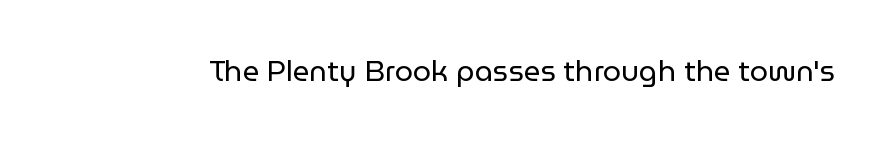
Q: Is the text bold? A: No.
Q: Is the text italic (slanted)? A: No, it is upright.
Q: Is the typeface a serif or a sans-serif typeface? A: Sans-serif.
Q: Is the text underlined? A: No.
Q: Is the spacing between letters normal or unusually wide? A: Normal.
Q: Width (condensed, normal, or wide)? A: Normal.
Q: Stroke contrast? A: Low.
Q: x-height? A: Medium.
Q: Monospaced? A: No.
